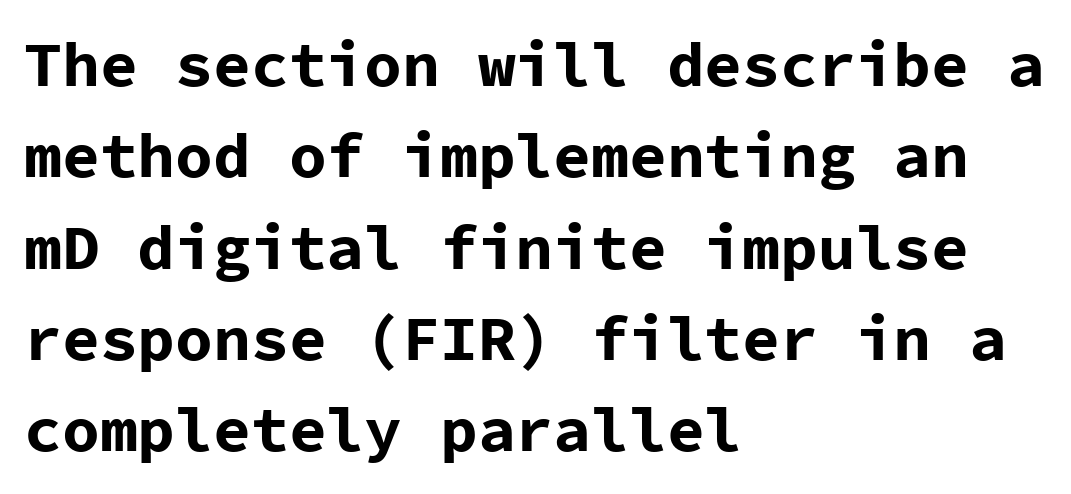
The image shows 63 px bold sans-serif type, upright, monospaced; set left-aligned, normal line spacing (1.45x), normal letter spacing, not underlined; low stroke contrast and a medium x-height.
